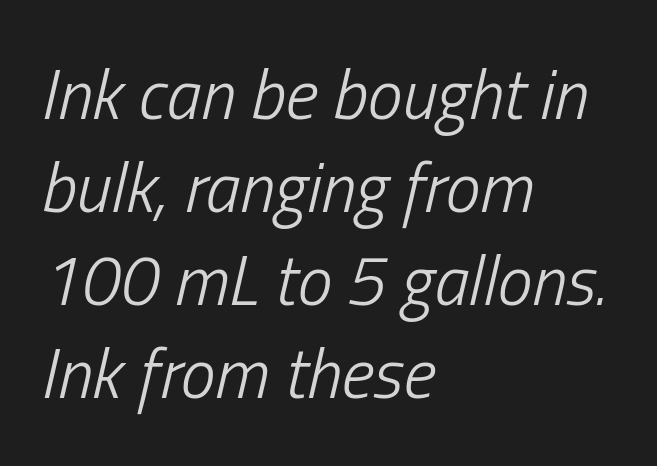
{"italic": "yes", "lean": "right", "slant_degrees": 13, "bold": "no", "weight": "light", "width": "condensed", "stroke_contrast": "low", "x_height": "medium", "monospaced": "no", "underline": "no", "align": "left", "line_spacing": "normal", "line_spacing_ratio": 1.33, "letter_spacing": "normal", "letter_spacing_em": 0.0, "glyph_px": 70}
